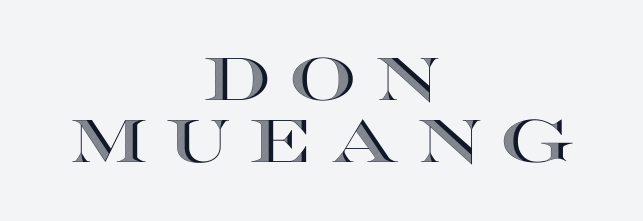
These lines were composed using upright roman letters. The passage shown has open, widely tracked lettering throughout. Varying glyph widths throughout — classic text-font behaviour. The leading is snug, giving the passage a crowded texture. These lines stack symmetrically, like a column narrowing and widening about its center. Check under the words: just untouched page.
